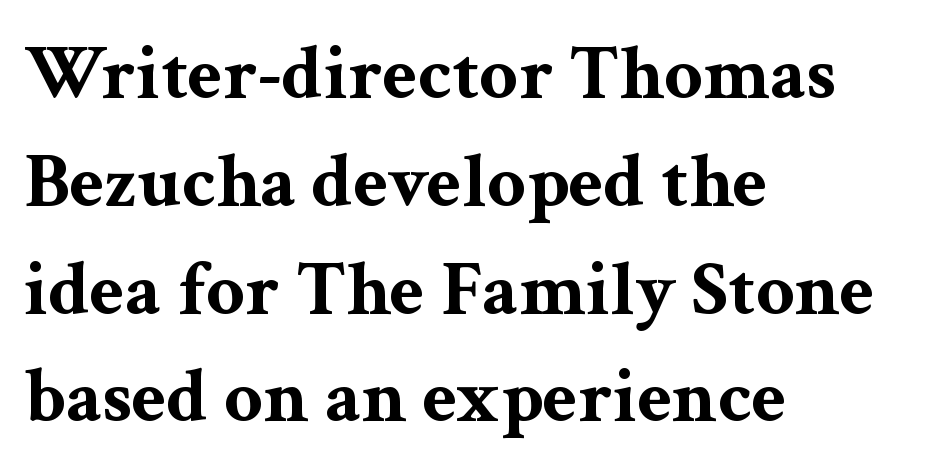
The image shows 77 px bold, wide serif type, upright; set left-aligned, normal line spacing (1.4x), normal letter spacing, not underlined; medium stroke contrast and a medium x-height.
